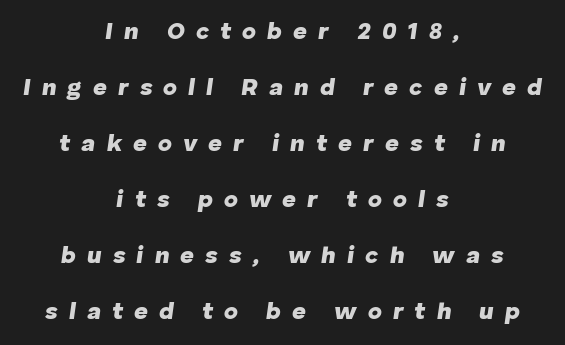
{"italic": "yes", "lean": "right", "slant_degrees": 8, "bold": "yes", "underline": "no", "align": "center", "line_spacing": "loose", "line_spacing_ratio": 2.33, "letter_spacing": "wide", "letter_spacing_em": 0.46, "glyph_px": 24}
